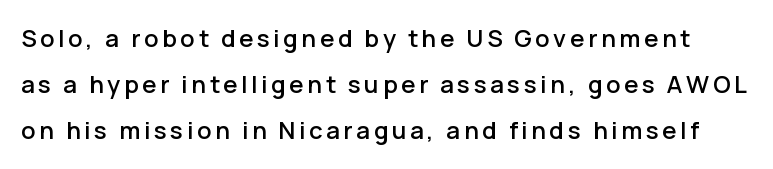
{"italic": "no", "underline": "no", "line_spacing": "loose", "line_spacing_ratio": 1.92, "glyph_px": 24}
